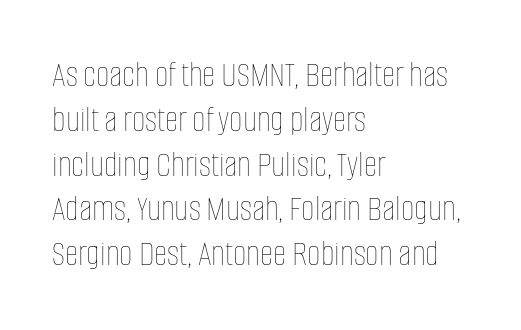
Beneath every word, the page is bare. There is no visible air inserted between adjacent glyphs. This sample uses an upright cut, with every glyph sitting square on the baseline. The letterforms sit at book weight or below.
